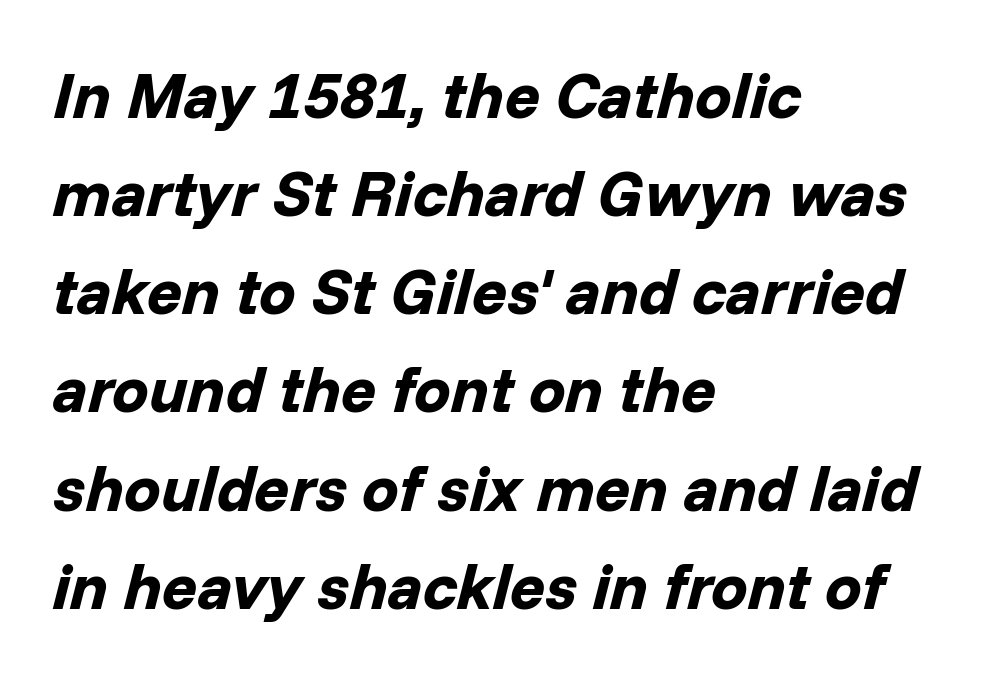
Line beginnings align vertically; line endings do not. The rendering applies a slant to the glyphs. Horizontal bands of white between lines are of average thickness. Default kerning and tracking; the words read as compact shapes.
